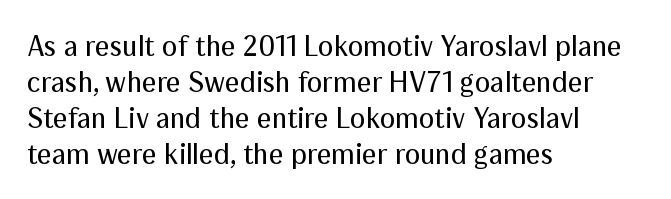
Letterform terminals end flat and unadorned throughout the passage. Honestly, there is no underline to notice here at all. Is there any slant? The stems are plumb. Horizontal alignment here is leftward, the default for most running prose. Glyph-to-glyph distance matches everyday printed text.
